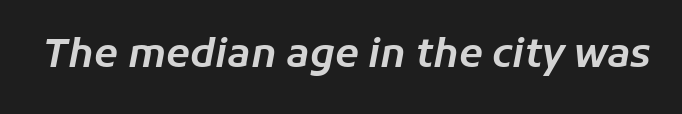
Q: Is the text italic (slanted)? A: Yes, it leans right by about 11 degrees.
Q: Is the text underlined? A: No.
Q: Is the spacing between letters normal or unusually wide? A: Normal.
Q: Width (condensed, normal, or wide)? A: Normal.
Q: Stroke contrast? A: Low.
Q: x-height? A: Medium.
Q: Monospaced? A: No.
